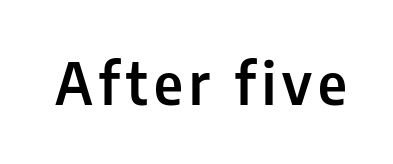
Q: Is the text italic (slanted)? A: No, it is upright.
Q: Is the typeface a serif or a sans-serif typeface? A: Sans-serif.
Q: Is the text underlined? A: No.
Q: Width (condensed, normal, or wide)? A: Condensed.
Q: Stroke contrast? A: Low.
Q: x-height? A: Medium.
Q: Monospaced? A: No.
